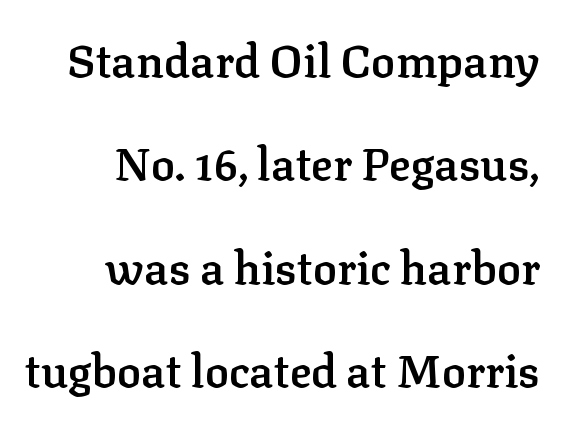
The image shows 45 px semibold serif type, upright; set right-aligned, loose line spacing (2.3x), normal letter spacing, not underlined; low stroke contrast and a medium x-height.
